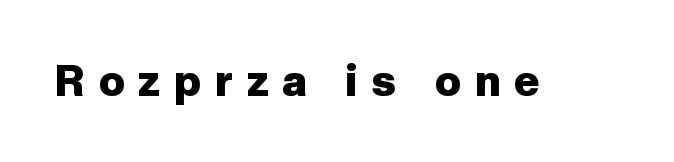
Q: Is the text bold? A: Yes.
Q: Is the text italic (slanted)? A: No, it is upright.
Q: Is the typeface a serif or a sans-serif typeface? A: Sans-serif.
Q: Is the text underlined? A: No.
Q: Is the spacing between letters normal or unusually wide? A: Unusually wide.
Q: Width (condensed, normal, or wide)? A: Normal.
Q: Stroke contrast? A: Low.
Q: x-height? A: Medium.
Q: Monospaced? A: No.
